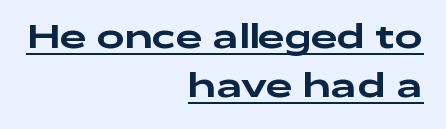
Q: Is the text italic (slanted)? A: No, it is upright.
Q: Is the typeface a serif or a sans-serif typeface? A: Sans-serif.
Q: Is the text underlined? A: Yes.
Q: How is the paragraph aligned? A: Right-aligned.
Q: Is the spacing between letters normal or unusually wide? A: Normal.
Q: Is the spacing between lines tight, normal or loose? A: Normal.
Q: Width (condensed, normal, or wide)? A: Wide.
Q: Stroke contrast? A: Low.
Q: x-height? A: Medium.
Q: Monospaced? A: No.
